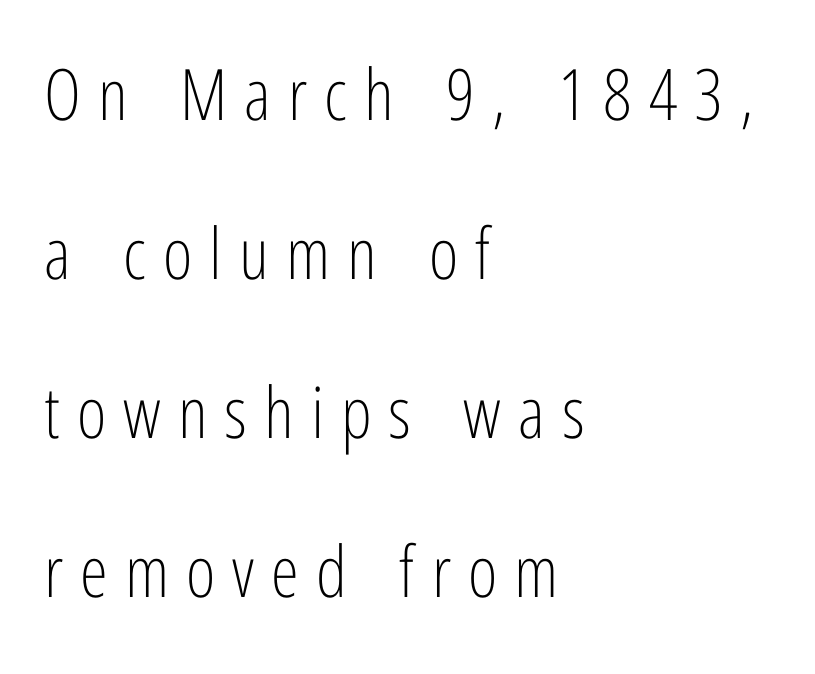
Q: Is the text bold? A: No.
Q: Is the text italic (slanted)? A: No, it is upright.
Q: Is the typeface a serif or a sans-serif typeface? A: Sans-serif.
Q: Is the text underlined? A: No.
Q: How is the paragraph aligned? A: Left-aligned.
Q: Is the spacing between letters normal or unusually wide? A: Unusually wide.
Q: Is the spacing between lines tight, normal or loose? A: Loose.
Q: Width (condensed, normal, or wide)? A: Condensed.
Q: Stroke contrast? A: Low.
Q: x-height? A: Medium.
Q: Monospaced? A: No.
